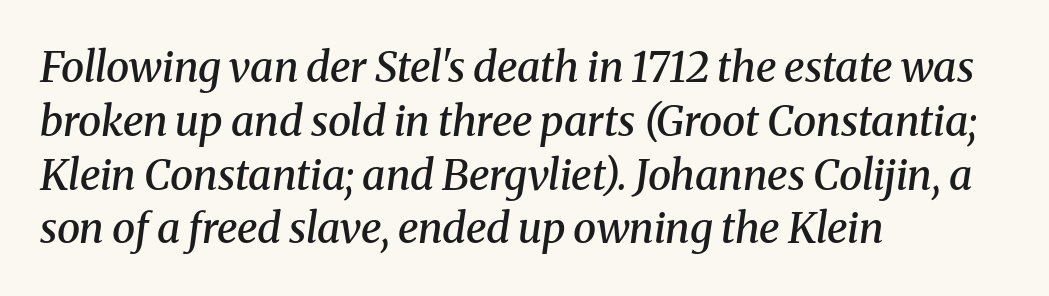
The glyphs in this specimen are seriffed. The face used here is proportionally spaced, like ordinary book or web type. Rule under the text: the space is simply empty. The face used here has a pronounced slope to its letters. The paragraph shown leans on its left margin.
